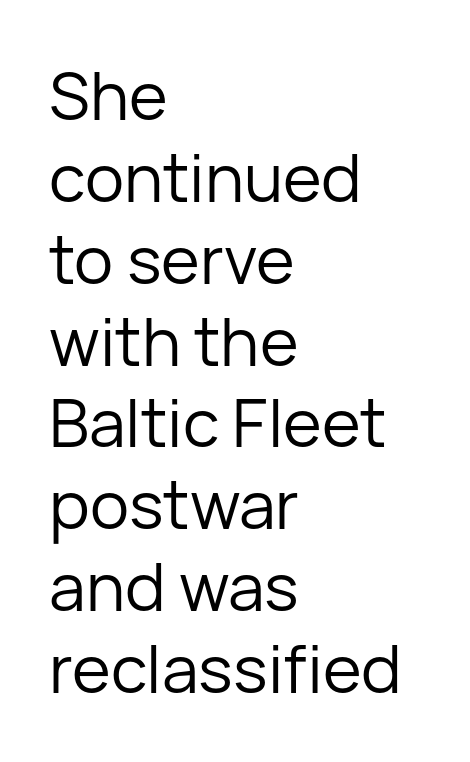
Q: Is the text bold? A: No.
Q: Is the text italic (slanted)? A: No, it is upright.
Q: Is the typeface a serif or a sans-serif typeface? A: Sans-serif.
Q: Is the text underlined? A: No.
Q: How is the paragraph aligned? A: Left-aligned.
Q: Is the spacing between letters normal or unusually wide? A: Normal.
Q: Width (condensed, normal, or wide)? A: Normal.
Q: Stroke contrast? A: Low.
Q: x-height? A: Medium.
Q: Monospaced? A: No.
